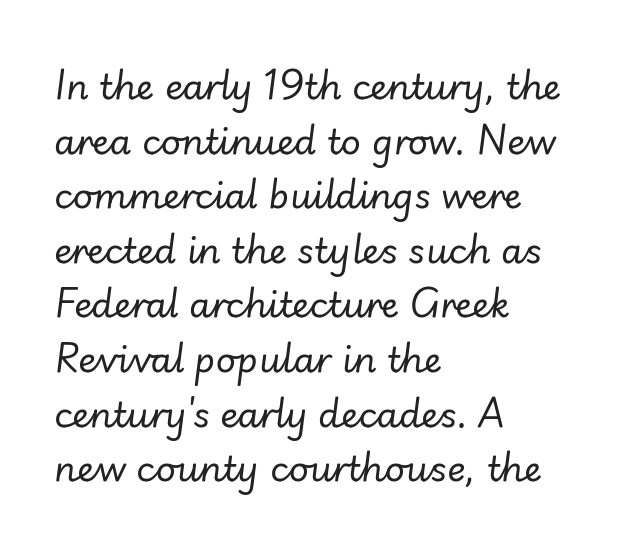
The image shows 35 px regular-weight type, italic (leaning right); set left-aligned, normal line spacing (1.56x), normal letter spacing, not underlined; low stroke contrast and a small x-height.
